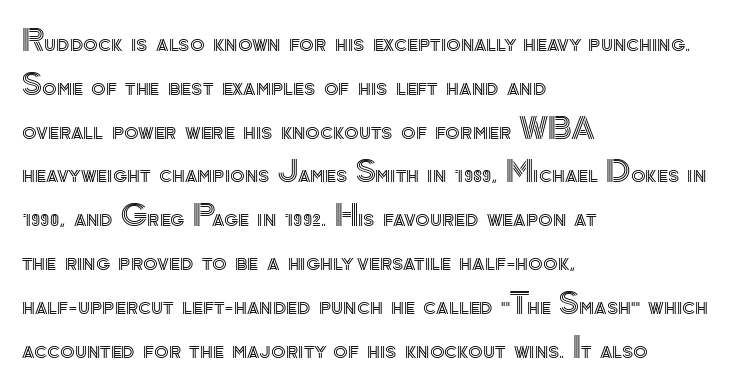
{"italic": "no", "width": "normal", "x_height": "small", "monospaced": "no", "underline": "no", "align": "left", "line_spacing": "normal", "line_spacing_ratio": 1.46, "letter_spacing": "normal", "letter_spacing_em": 0.0, "glyph_px": 30}
